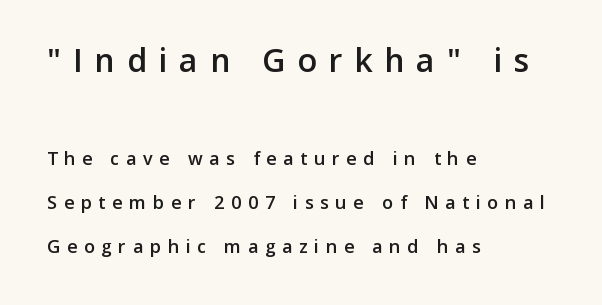
{"serif": "no", "italic": "no", "bold": "semi", "weight": "semibold", "width": "normal", "stroke_contrast": "low", "x_height": "medium", "monospaced": "no", "underline": "no", "align": "left", "line_spacing": "loose", "line_spacing_ratio": 2.44, "letter_spacing": "wide", "letter_spacing_em": 0.37, "larger_block": "first", "size_ratio": 1.78, "glyph_px": 32}
